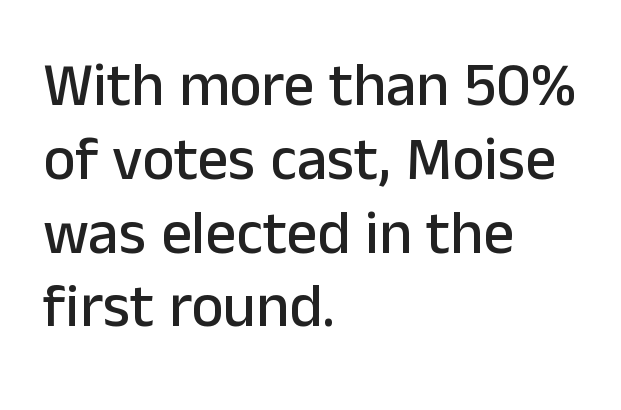
The image shows 61 px sans-serif type, upright; set left-aligned, line spacing 1.21x, normal letter spacing, not underlined; low stroke contrast and a medium x-height.
